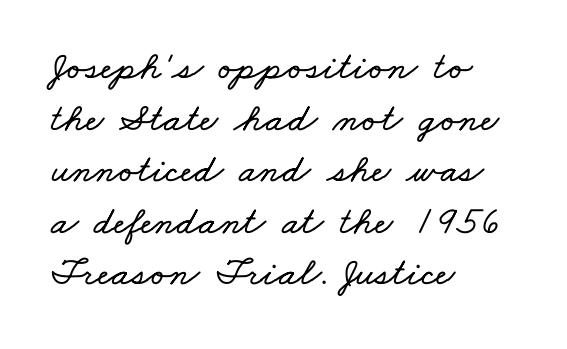
{"width": "wide", "stroke_contrast": "low", "x_height": "small", "monospaced": "no", "underline": "no", "align": "left", "line_spacing": "normal", "line_spacing_ratio": 1.29, "letter_spacing": "normal", "letter_spacing_em": 0.0, "glyph_px": 40}
